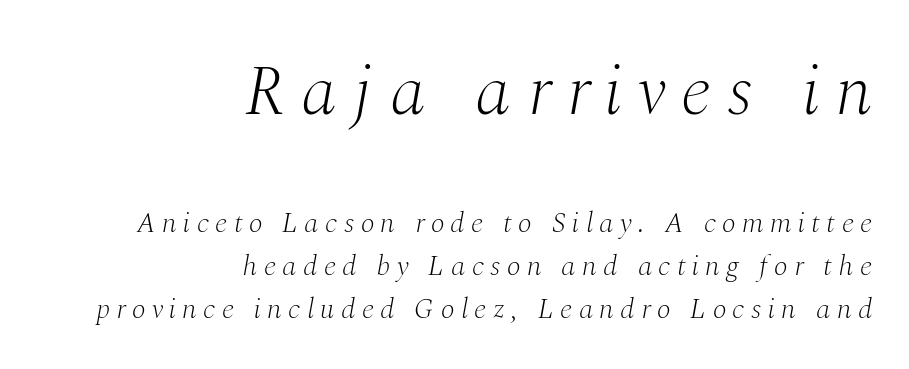
{"serif": "yes", "italic": "yes", "lean": "right", "slant_degrees": 10, "bold": "no", "weight": "light", "width": "normal", "stroke_contrast": "medium", "x_height": "medium", "monospaced": "no", "underline": "no", "align": "right", "line_spacing": "normal", "line_spacing_ratio": 1.48, "letter_spacing": "wide", "letter_spacing_em": 0.22, "larger_block": "first", "size_ratio": 2.48, "glyph_px": 72}
